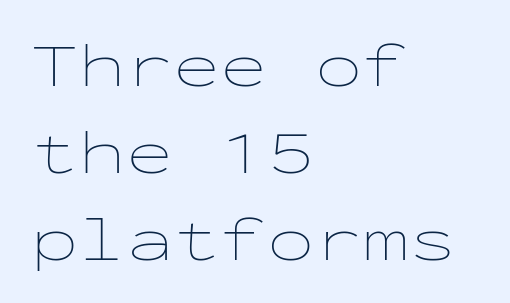
{"italic": "no", "bold": "no", "weight": "thin", "width": "wide", "stroke_contrast": "low", "x_height": "medium", "monospaced": "yes", "underline": "no", "align": "left", "line_spacing": "normal", "line_spacing_ratio": 1.38, "letter_spacing": "normal", "letter_spacing_em": 0.0, "glyph_px": 63}
